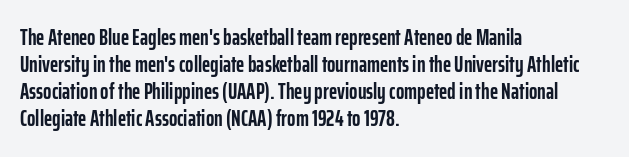
Q: Is the text bold? A: Yes.
Q: Is the text italic (slanted)? A: No, it is upright.
Q: Is the text underlined? A: No.
Q: How is the paragraph aligned? A: Left-aligned.
Q: Is the spacing between letters normal or unusually wide? A: Normal.
